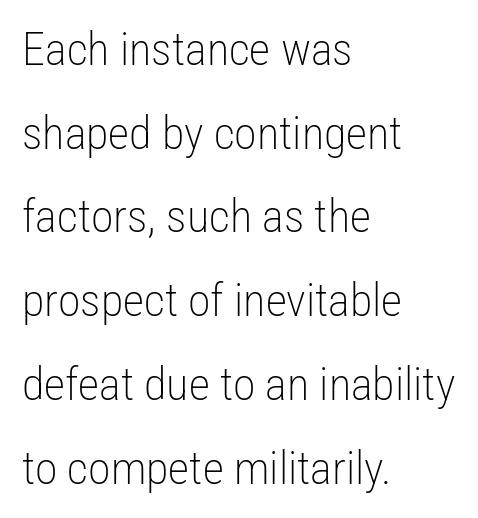
The image shows 46 px light, condensed sans-serif type, upright; set left-aligned, line spacing 1.82x, normal letter spacing, not underlined; low stroke contrast and a medium x-height.
